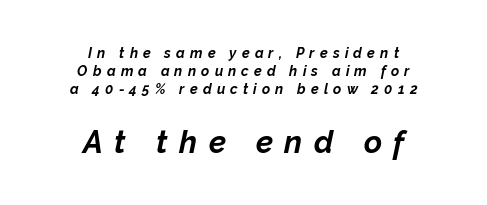
Any mark beneath the type? The region is blank. Every letter is thick-stroked: bold, no question. In this sample the second text group is rendered at the bigger scale. The rendering uses natural spacing where letterforms have individual widths. In CSS terms this would be text-align: center.
